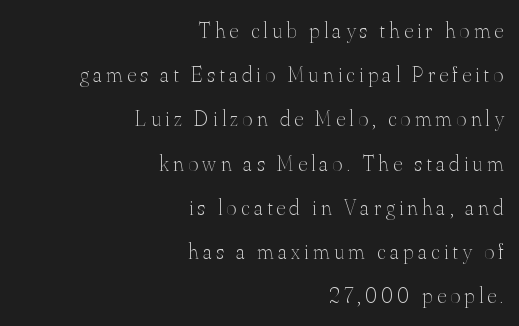
{"italic": "no", "bold": "no", "underline": "no", "align": "right", "line_spacing": "loose", "line_spacing_ratio": 2.01, "letter_spacing": "wide", "letter_spacing_em": 0.2, "glyph_px": 22}
